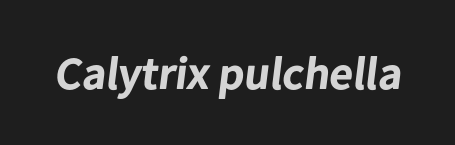
The zone under the glyphs is completely vacant. Caption: standard tracking, unaltered. This sample has the flowing, uneven cadence of proportional lettering. How heavy is the stroke? Heavy — this is a bold.
